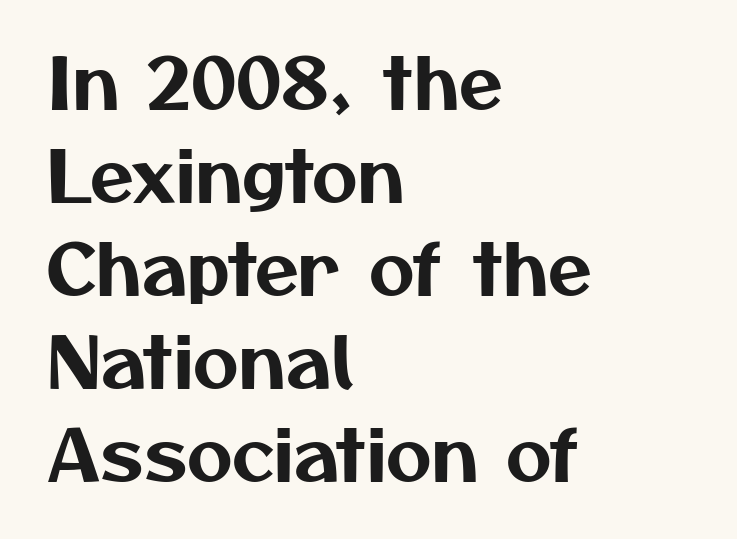
Q: Is the typeface a serif or a sans-serif typeface? A: Sans-serif.
Q: Is the text underlined? A: No.
Q: How is the paragraph aligned? A: Left-aligned.
Q: Is the spacing between letters normal or unusually wide? A: Normal.
Q: Is the spacing between lines tight, normal or loose? A: Normal.
Q: Width (condensed, normal, or wide)? A: Normal.
Q: Stroke contrast? A: Medium.
Q: x-height? A: Medium.
Q: Monospaced? A: No.
